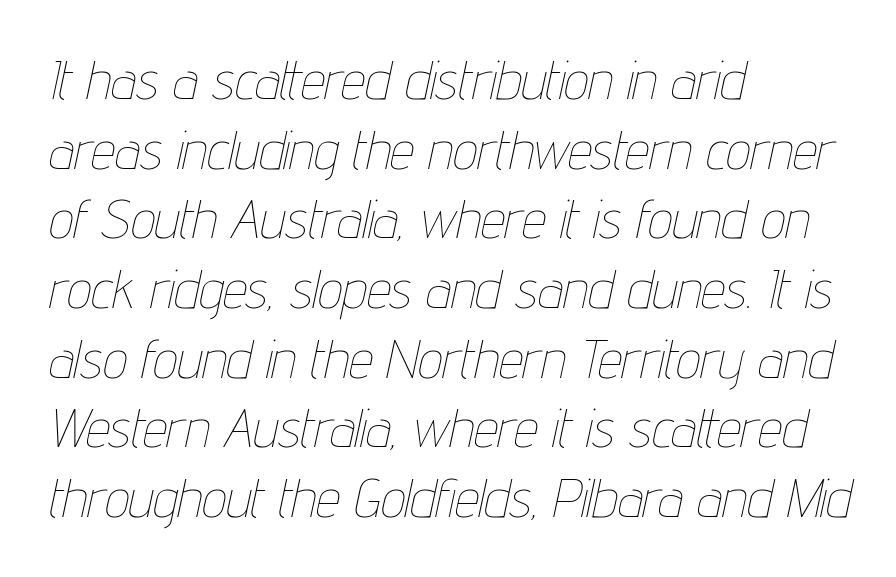
Character widths vary here, with narrow letters taking less room than wide ones. Normally led — the rows are evenly, conventionally spaced. Observe the lean: these are italic letterforms. The zone under the glyphs is completely vacant. The lines are quadded left. Glyph-to-glyph distance matches everyday printed text.
